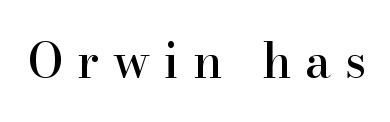
The image shows 48 px serif type, upright; set unusually wide letter spacing (+0.29 em), not underlined; high stroke contrast and a small x-height.
